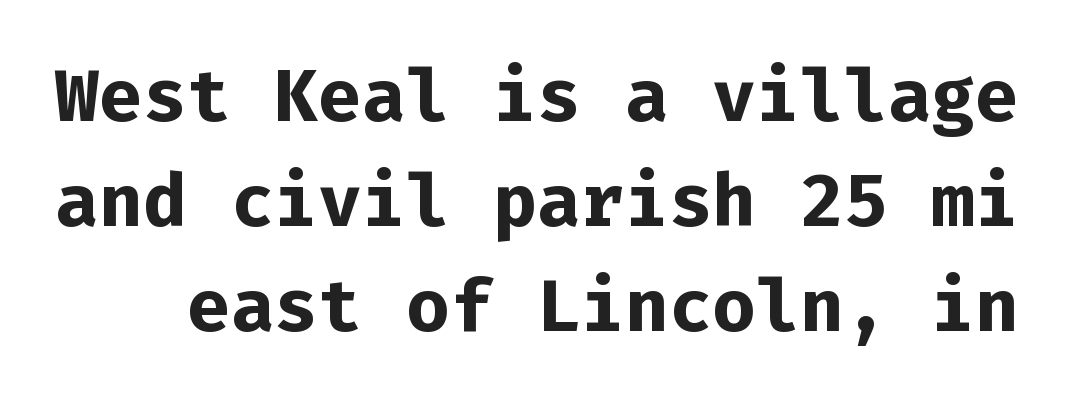
Q: Is the text bold? A: Yes.
Q: Is the text italic (slanted)? A: No, it is upright.
Q: Is the typeface a serif or a sans-serif typeface? A: Sans-serif.
Q: Is the text underlined? A: No.
Q: Is the spacing between letters normal or unusually wide? A: Normal.
Q: Is the spacing between lines tight, normal or loose? A: Normal.
Q: Width (condensed, normal, or wide)? A: Normal.
Q: Stroke contrast? A: Low.
Q: x-height? A: Medium.
Q: Monospaced? A: Yes.
